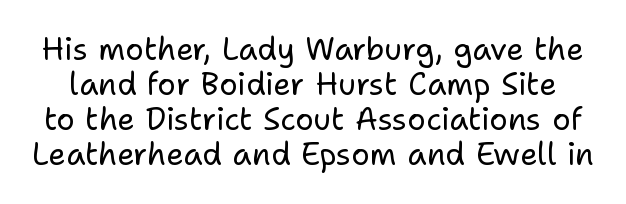
The image shows 31 px regular-weight sans-serif type, upright; set tight line spacing (1.13x), normal letter spacing, not underlined; low stroke contrast and a medium x-height.
